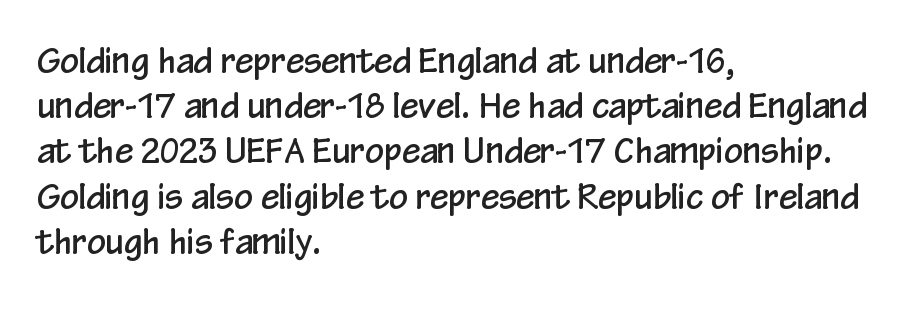
The image shows 33 px condensed sans-serif type, upright; set left-aligned, normal line spacing (1.37x), normal letter spacing, not underlined; low stroke contrast and a medium x-height.
